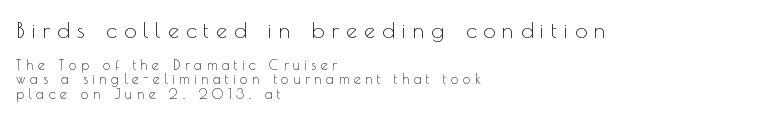
The image shows 22 px text type, upright; set left-aligned, tight line spacing (1.02x), unusually wide letter spacing (+0.32 em), not underlined; the first (top) block is 1.57x larger.
